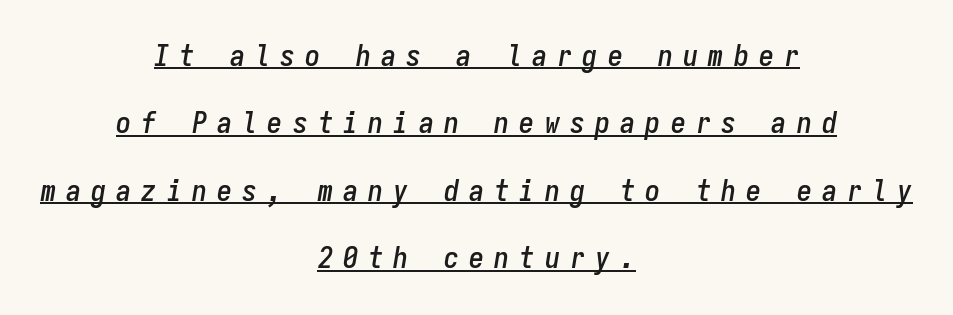
The image shows 30 px condensed type, italic (leaning right), monospaced; set centered, loose line spacing (2.25x), unusually wide letter spacing (+0.34 em), underlined; low stroke contrast and a medium x-height.
